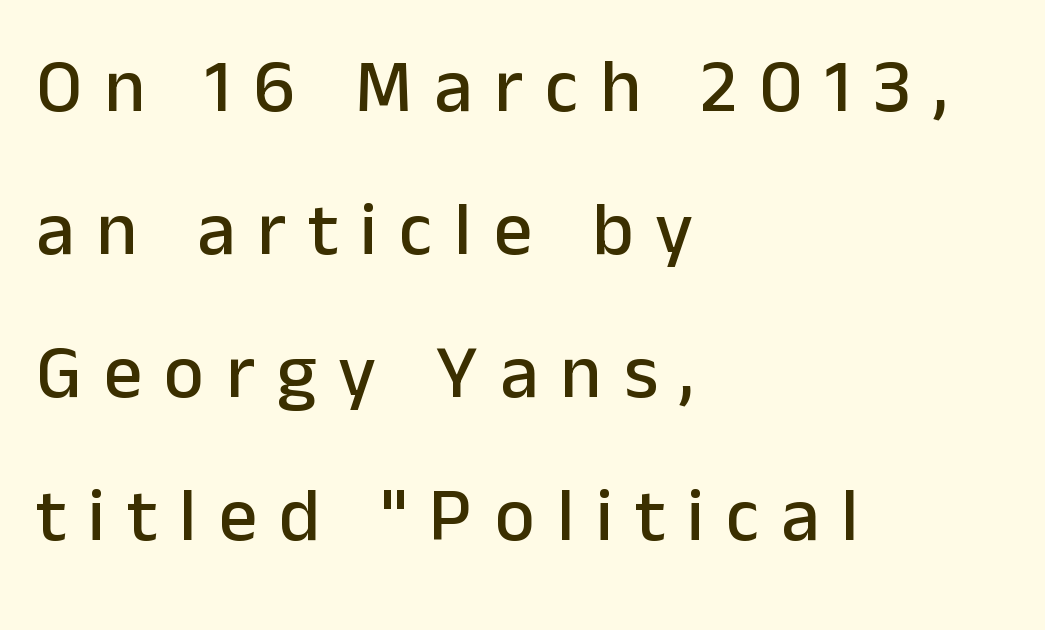
Q: Is the text italic (slanted)? A: No, it is upright.
Q: Is the typeface a serif or a sans-serif typeface? A: Sans-serif.
Q: Is the text underlined? A: No.
Q: How is the paragraph aligned? A: Left-aligned.
Q: Is the spacing between letters normal or unusually wide? A: Unusually wide.
Q: Width (condensed, normal, or wide)? A: Normal.
Q: Stroke contrast? A: Low.
Q: x-height? A: Medium.
Q: Monospaced? A: No.
